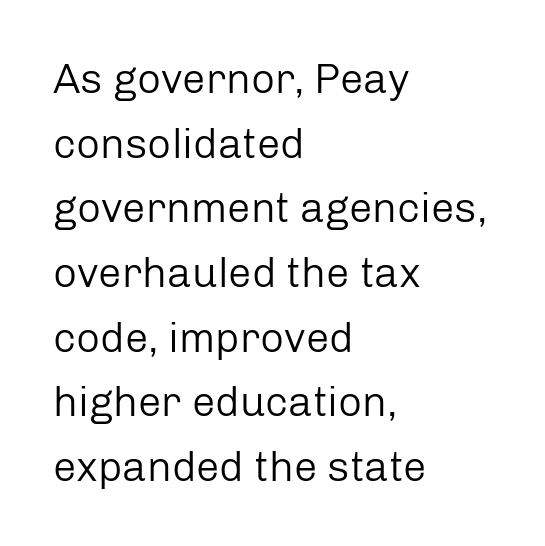
Q: Is the text bold? A: No.
Q: Is the text italic (slanted)? A: No, it is upright.
Q: Is the typeface a serif or a sans-serif typeface? A: Sans-serif.
Q: Is the text underlined? A: No.
Q: How is the paragraph aligned? A: Left-aligned.
Q: Is the spacing between letters normal or unusually wide? A: Normal.
Q: Is the spacing between lines tight, normal or loose? A: Normal.
Q: Width (condensed, normal, or wide)? A: Normal.
Q: Stroke contrast? A: Low.
Q: x-height? A: Medium.
Q: Monospaced? A: No.
